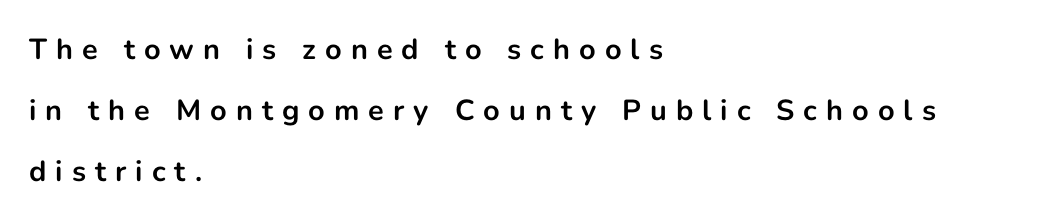
No feet cap the strokes, marking this as sans-serif type. The letters are bold, with thick, heavy strokes. Honestly, the letter spacing is so wide it's the main thing you notice. No italicization has been applied; the sample stays upright.
